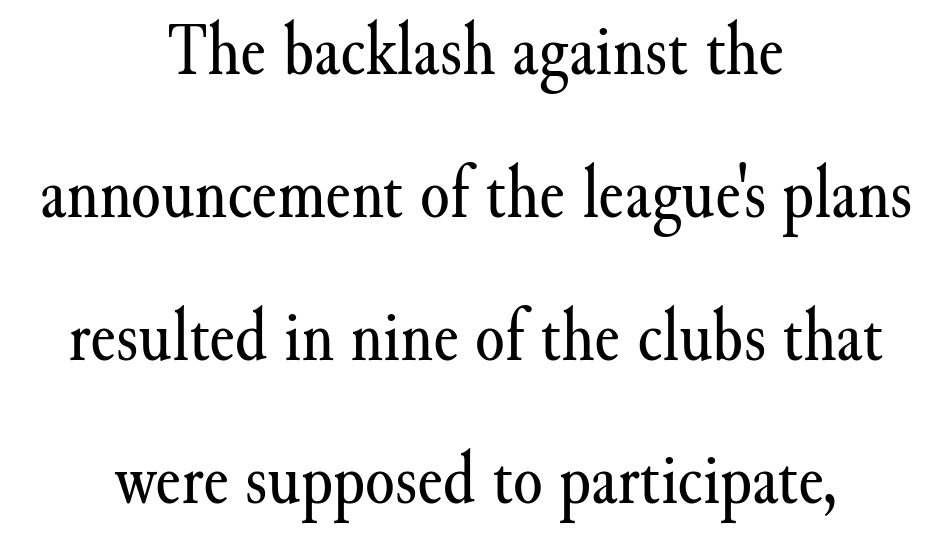
The image shows 76 px regular-weight serif type, upright; set centered, line spacing 1.88x, normal letter spacing, not underlined; medium stroke contrast and a small x-height.
